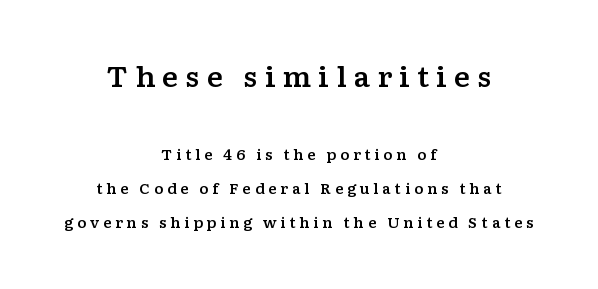
The image shows 27 px text type, upright; set centered, loose line spacing (2.45x), unusually wide letter spacing (+0.26 em), not underlined; the first (top) block is 1.93x larger.
